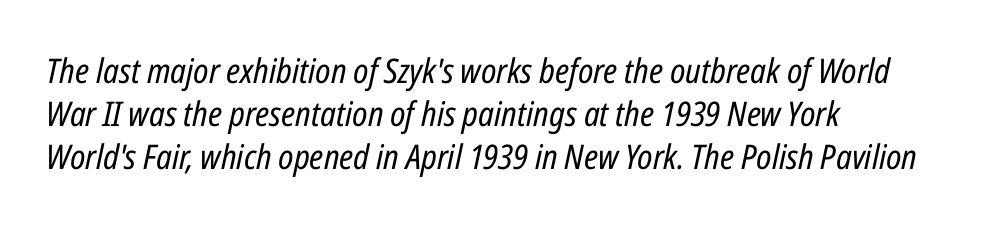
Leading matches the norm, producing a regular column. Tall strokes in this sample are angled rather than plumb. Is the stroke heavy? The answer is a plain regular-or-lighter. Any mark beneath the type? The region is blank.
